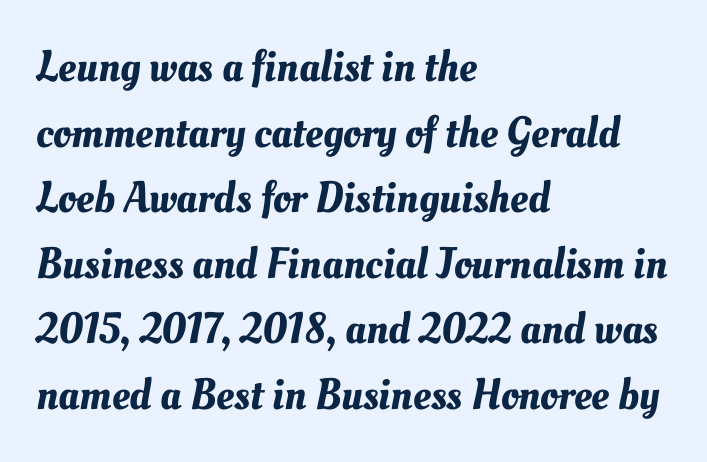
{"width": "normal", "stroke_contrast": "medium", "x_height": "small", "monospaced": "no", "underline": "no", "align": "left", "line_spacing": "normal", "line_spacing_ratio": 1.49, "letter_spacing": "normal", "letter_spacing_em": 0.0, "glyph_px": 44}
